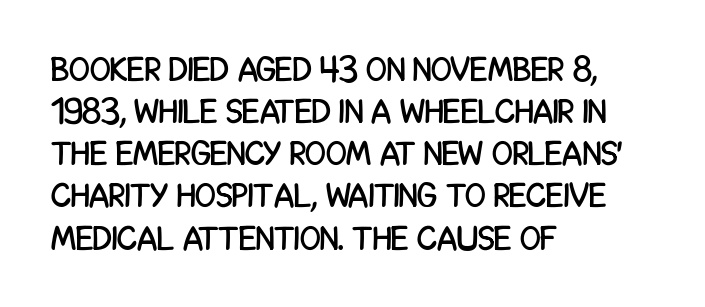
The designer went with a sans here, leaving each stem footless. The area under the type is left untouched. The letterforms sit shoulder to shoulder at normal distance. The paragraph shown leans on its left margin. Each letter keeps its own natural width here, so spacing adapts to shape. Unlike italic type, these characters show no tilt at all.
